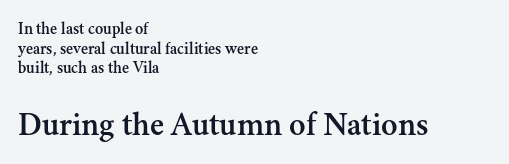
Honestly, there is no underline to notice here at all. Vertical spacing — tight. Visually, the bottom section dominates because its glyphs are scaled up. Spacing between characters is what you'd get straight out of the box.
